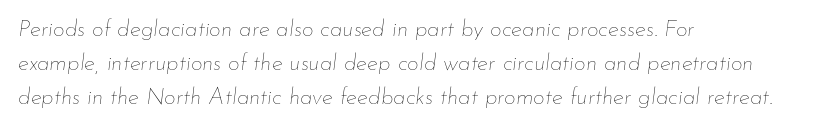
Q: Is the text bold? A: No.
Q: Is the text italic (slanted)? A: Yes, it leans right by about 7 degrees.
Q: Is the text underlined? A: No.
Q: How is the paragraph aligned? A: Left-aligned.
Q: Is the spacing between letters normal or unusually wide? A: Normal.
Q: Is the spacing between lines tight, normal or loose? A: Normal.
